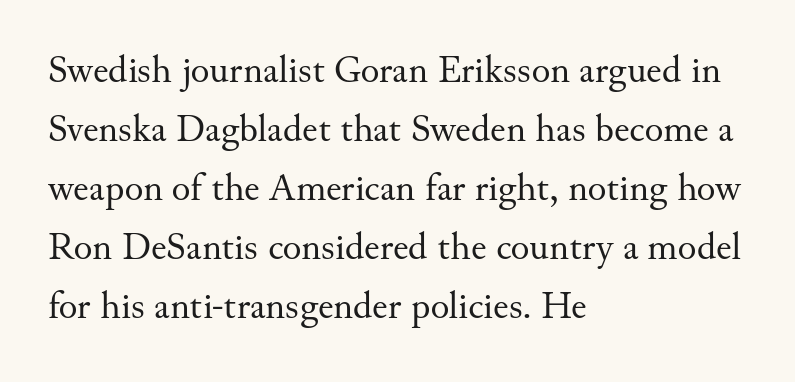
The image shows 39 px regular-weight serif type, upright; set left-aligned, normal line spacing (1.51x), normal letter spacing, not underlined; medium stroke contrast and a small x-height.
